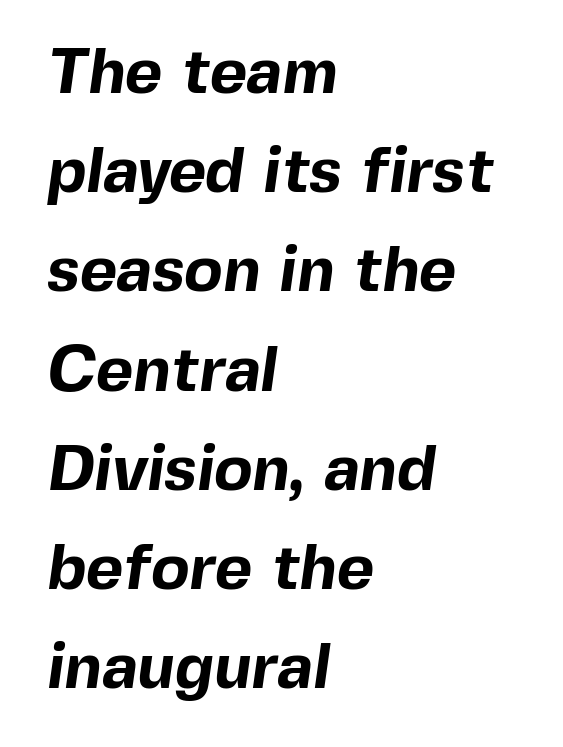
Look at the bottom of the vertical strokes: they stop flat, with no serifs. You could not count columns in this text — the font is proportionally spaced. The characters look thick and weighty, a clear bold. Students, observe: this is what conventionally led text looks like. The words here are not underlined. Nobody touched the tracking dial on this one.
